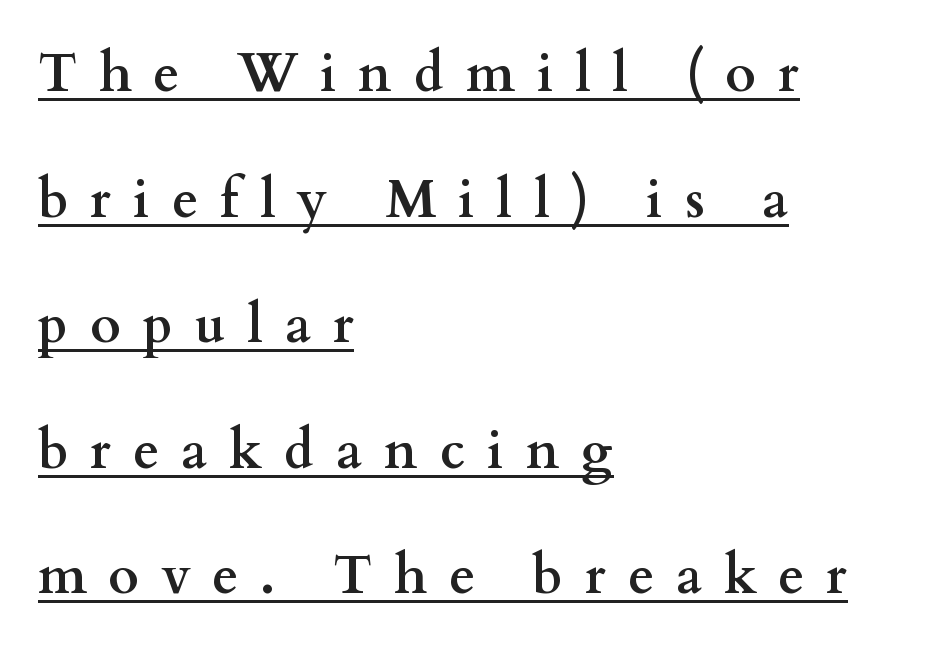
The letters advance in unequal steps, a hallmark of proportional type. Notice how the passage keeps a crisp vertical edge on the left only. If you measured baseline to baseline, you'd find a long distance. The tracking reads as deliberately expanded to a designer's eye. Thick stems and heavy bowls — unmistakably bold. Italic? Not at all — the glyphs are vertical.
